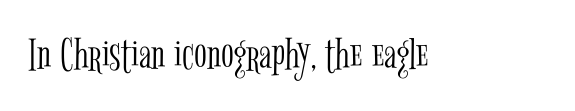
{"serif": "yes", "italic": "no", "bold": "no", "weight": "light", "width": "condensed", "stroke_contrast": "low", "x_height": "medium", "monospaced": "no", "underline": "no", "letter_spacing": "normal", "letter_spacing_em": 0.0, "glyph_px": 47}
